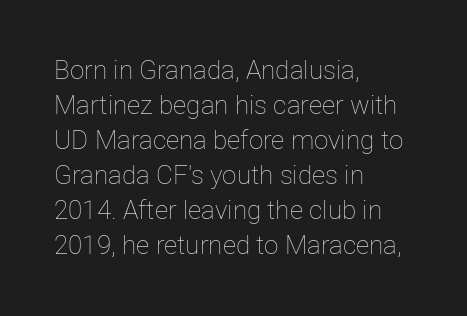
How are the letters spaced? Ordinarily, with no added tracking. Has an underline been added? It has not. Honestly, the row spacing looks completely unremarkable. The font is comparable to plain body text, perhaps lighter. Visually the block forms a straight wall on the left and a jagged coastline on the right.
